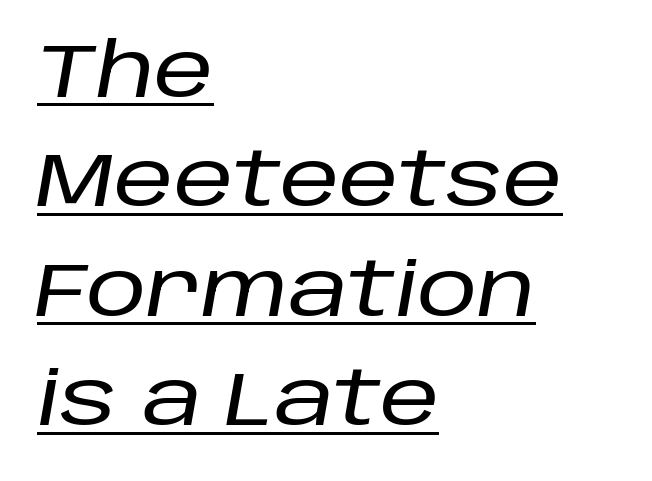
The image shows 75 px text type, italic (leaning right); set left-aligned, normal line spacing (1.46x), normal letter spacing, underlined; low stroke contrast and a large x-height.
